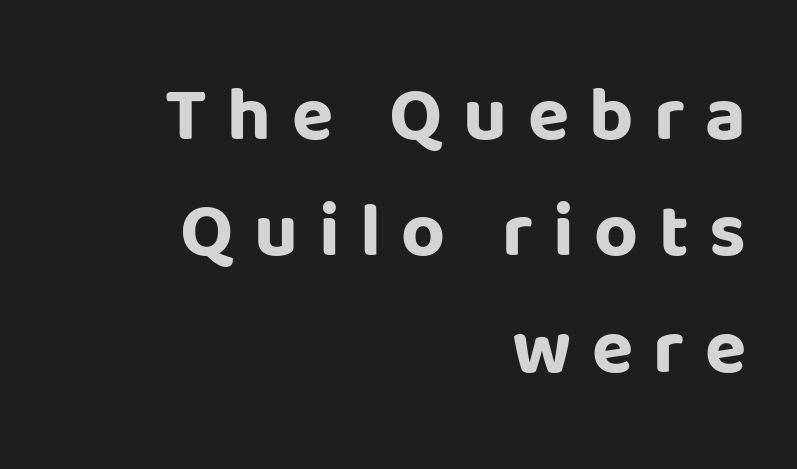
The image shows 76 px bold sans-serif type, upright; set right-aligned, normal line spacing (1.53x), unusually wide letter spacing (+0.27 em), not underlined; low stroke contrast and a large x-height.
